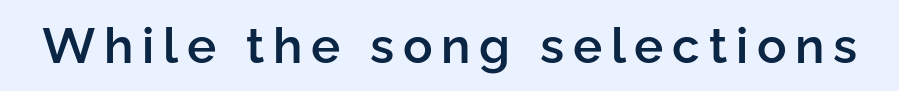
{"serif": "no", "italic": "no", "bold": "semi", "weight": "semibold", "width": "normal", "stroke_contrast": "low", "x_height": "medium", "monospaced": "no", "underline": "no", "glyph_px": 49}
